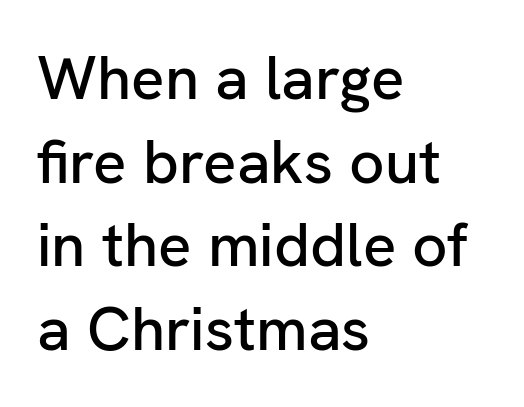
The image shows 62 px sans-serif type, upright; set left-aligned, normal line spacing (1.35x), normal letter spacing, not underlined; low stroke contrast and a medium x-height.
